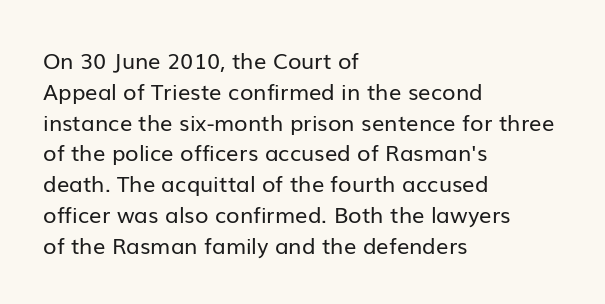
Summary of vertical rhythm: regular, with standard interline spacing. Short note: letters normally spaced. The font's upright variant was chosen for this text. Casual observation: everything's shoved over to the left.
